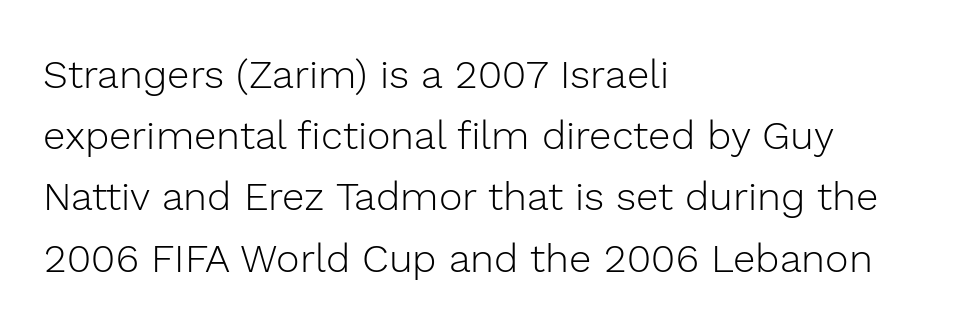
The image shows 40 px light sans-serif type, upright; set left-aligned, normal line spacing (1.53x), normal letter spacing, not underlined; a medium x-height.
